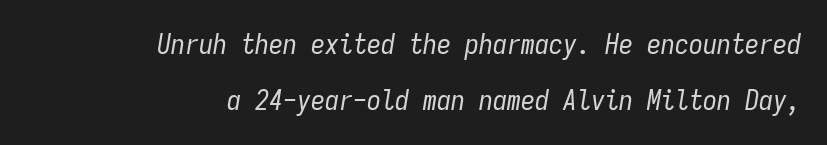
The image shows 28 px regular-weight, condensed type, italic (leaning right), monospaced; set right-aligned, loose line spacing (2.01x), normal letter spacing, not underlined; low stroke contrast and a medium x-height.
